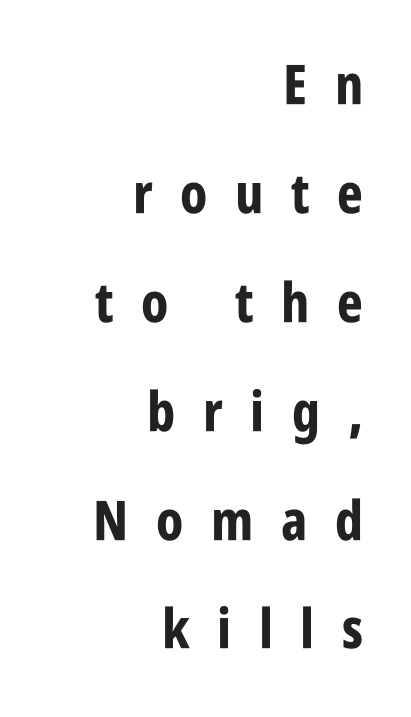
{"serif": "no", "italic": "no", "bold": "yes", "weight": "bold", "width": "condensed", "stroke_contrast": "low", "x_height": "large", "monospaced": "no", "underline": "no", "align": "right", "line_spacing": "loose", "line_spacing_ratio": 1.98, "letter_spacing": "wide", "letter_spacing_em": 0.5, "glyph_px": 55}
